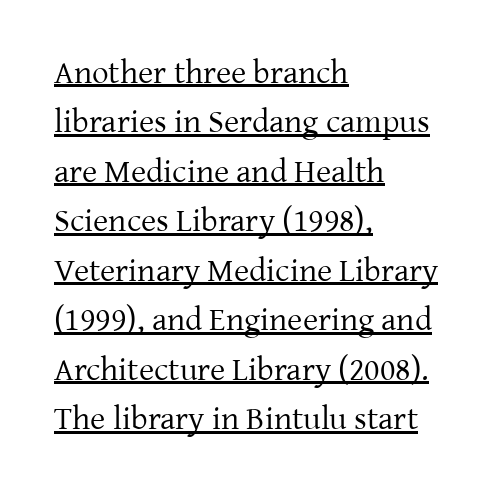
The letterforms sit at book weight or below. The paragraph has a hard left edge and a soft right edge. The font family rendered here belongs to the serif group. Tracking value appears to be zero — textbook default spacing. Quick note: interline space is typical. The letters stand upright; this is a roman face.
